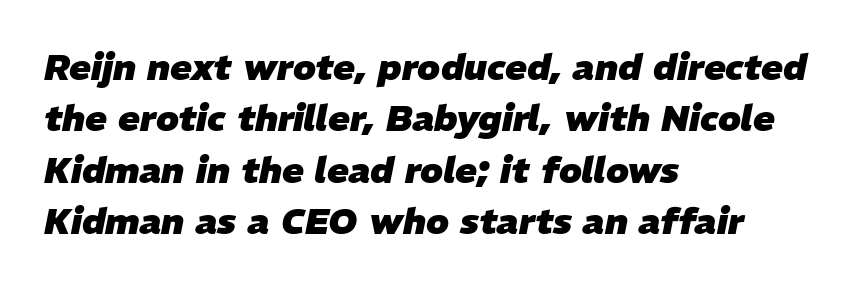
Q: Is the text bold? A: Yes.
Q: Is the text italic (slanted)? A: Yes, it leans right by about 11 degrees.
Q: Is the text underlined? A: No.
Q: How is the paragraph aligned? A: Left-aligned.
Q: Is the spacing between letters normal or unusually wide? A: Normal.
Q: Is the spacing between lines tight, normal or loose? A: Normal.
Q: Width (condensed, normal, or wide)? A: Normal.
Q: Stroke contrast? A: Low.
Q: x-height? A: Medium.
Q: Monospaced? A: No.
